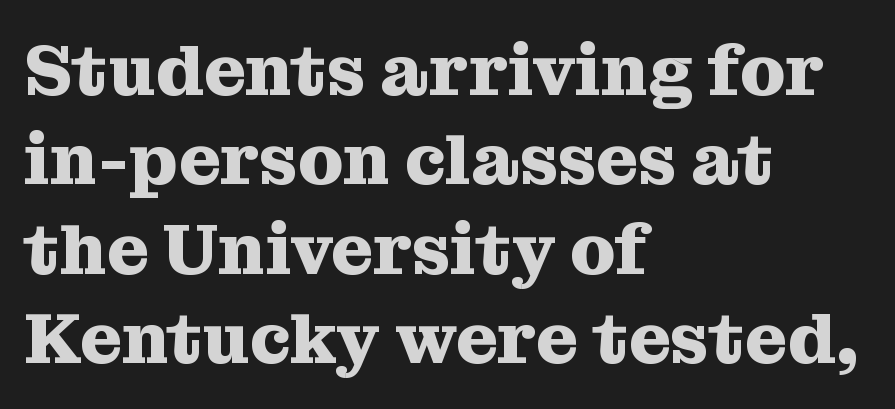
Look at the tracking — it's just the regular setting, nothing added. The typesetting leans heavy: a genuine bold. Casual observation: everything's shoved over to the left. The lettering holds an erect, upright posture throughout. Proportional: the letters do not fall into vertical columns. The space directly below the letters is spotless.
